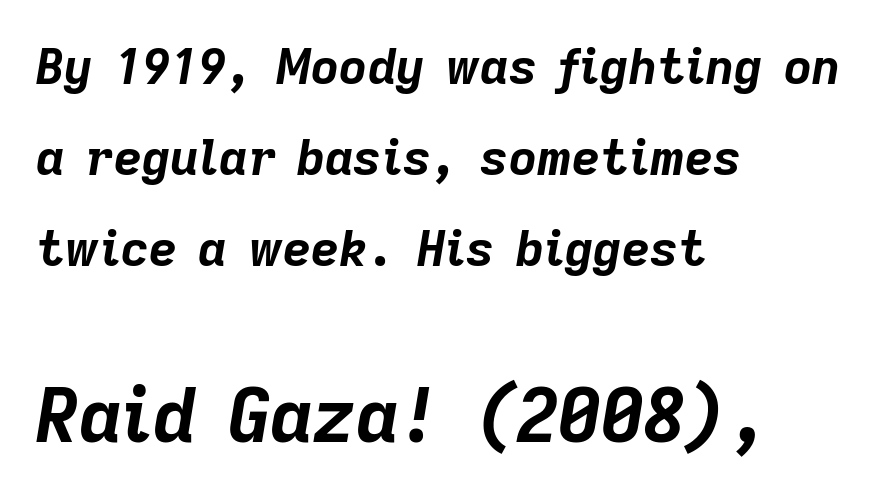
{"italic": "yes", "lean": "right", "slant_degrees": 9, "bold": "yes", "weight": "bold", "width": "normal", "stroke_contrast": "low", "x_height": "medium", "monospaced": "no", "underline": "no", "align": "left", "line_spacing_ratio": 1.86, "letter_spacing": "normal", "letter_spacing_em": 0.0, "larger_block": "second", "size_ratio": 1.51, "glyph_px": 74}
